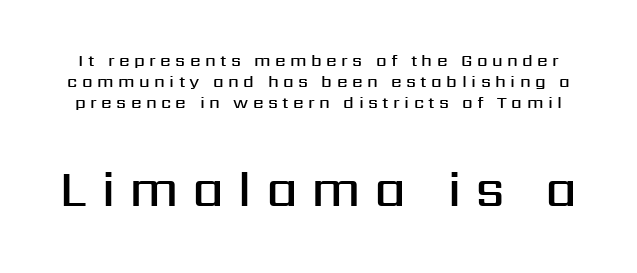
{"serif": "no", "italic": "no", "bold": "semi", "weight": "semibold", "width": "normal", "stroke_contrast": "medium", "x_height": "medium", "monospaced": "no", "underline": "no", "line_spacing_ratio": 1.24, "letter_spacing": "wide", "letter_spacing_em": 0.26, "larger_block": "second", "size_ratio": 3.0, "glyph_px": 51}
